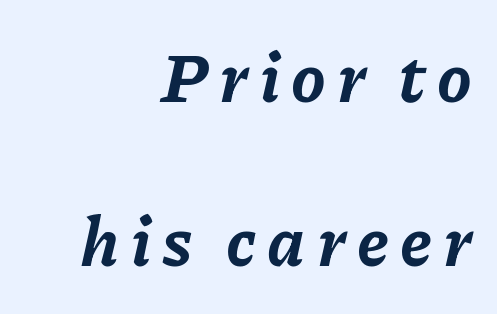
The image shows 69 px bold type, italic (leaning right); set right-aligned, loose line spacing (2.38x), not underlined; low stroke contrast and a medium x-height.
